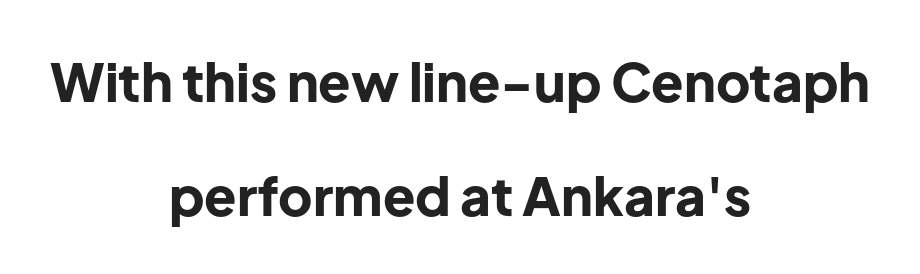
{"serif": "no", "italic": "no", "bold": "yes", "weight": "bold", "width": "normal", "stroke_contrast": "low", "x_height": "medium", "monospaced": "no", "underline": "no", "align": "center", "line_spacing": "loose", "line_spacing_ratio": 2.15, "letter_spacing": "normal", "letter_spacing_em": 0.0, "glyph_px": 53}
